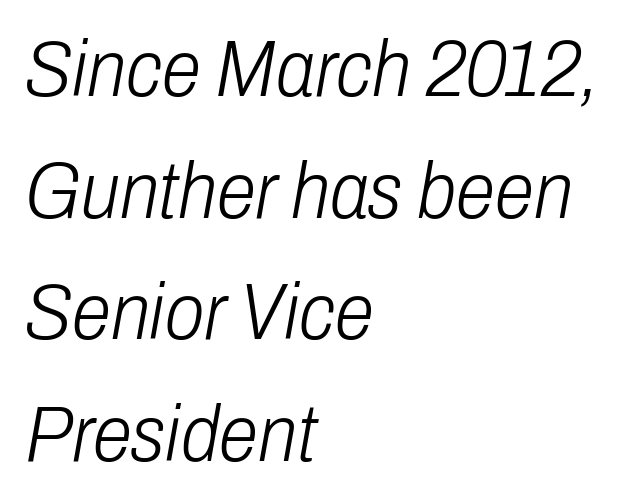
{"italic": "yes", "lean": "right", "slant_degrees": 10, "bold": "no", "weight": "light", "width": "condensed", "stroke_contrast": "low", "x_height": "medium", "monospaced": "no", "underline": "no", "align": "left", "line_spacing": "normal", "line_spacing_ratio": 1.52, "letter_spacing": "normal", "letter_spacing_em": 0.0, "glyph_px": 80}
